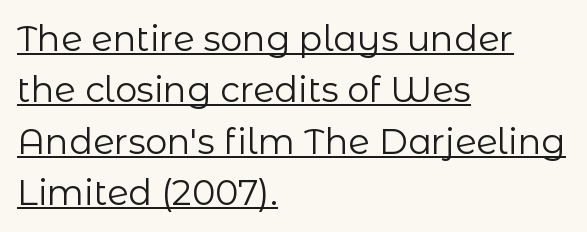
Q: Is the text bold? A: No.
Q: Is the text italic (slanted)? A: No, it is upright.
Q: Is the typeface a serif or a sans-serif typeface? A: Sans-serif.
Q: Is the text underlined? A: Yes.
Q: How is the paragraph aligned? A: Left-aligned.
Q: Is the spacing between letters normal or unusually wide? A: Normal.
Q: Is the spacing between lines tight, normal or loose? A: Normal.
Q: Width (condensed, normal, or wide)? A: Normal.
Q: Stroke contrast? A: Low.
Q: x-height? A: Medium.
Q: Monospaced? A: No.
